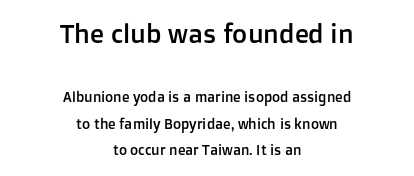
A roman cut, with each character standing at attention. Visually, the top section dominates because its glyphs are scaled up. Centered paragraph, ragged on both sides. Descenders hang freely into open space. You could call the tracking neutral — neither tight nor loose. The block of text is sparse from top to bottom, with ample space between rows.
